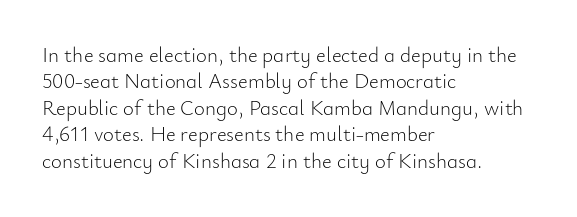
Q: Is the text bold? A: No.
Q: Is the text italic (slanted)? A: No, it is upright.
Q: Is the text underlined? A: No.
Q: How is the paragraph aligned? A: Left-aligned.
Q: Is the spacing between letters normal or unusually wide? A: Normal.
Q: Is the spacing between lines tight, normal or loose? A: Normal.
